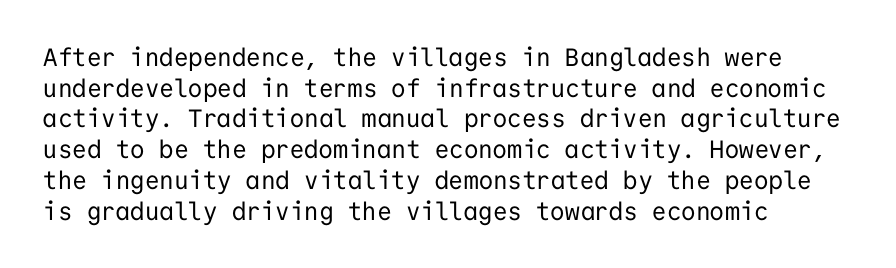
The letters look calm and open, with moderate or lighter stems. Descenders are the only things crossing below the line. Left-aligned paragraph, ragged on the right. Short note: letters normally spaced.
